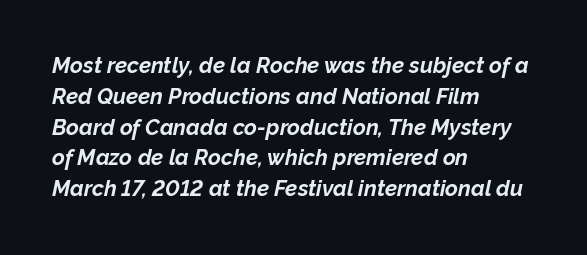
{"italic": "yes", "lean": "right", "slant_degrees": 12, "bold": "yes", "underline": "no", "align": "left", "line_spacing": "normal", "line_spacing_ratio": 1.4, "letter_spacing": "normal", "letter_spacing_em": 0.0, "glyph_px": 22}
